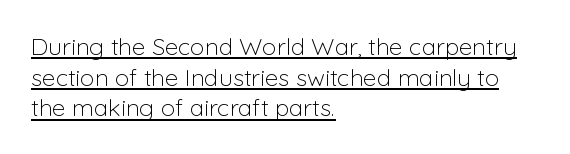
{"italic": "no", "bold": "no", "underline": "yes", "align": "left", "line_spacing": "normal", "line_spacing_ratio": 1.28, "letter_spacing": "normal", "letter_spacing_em": 0.0, "glyph_px": 24}
